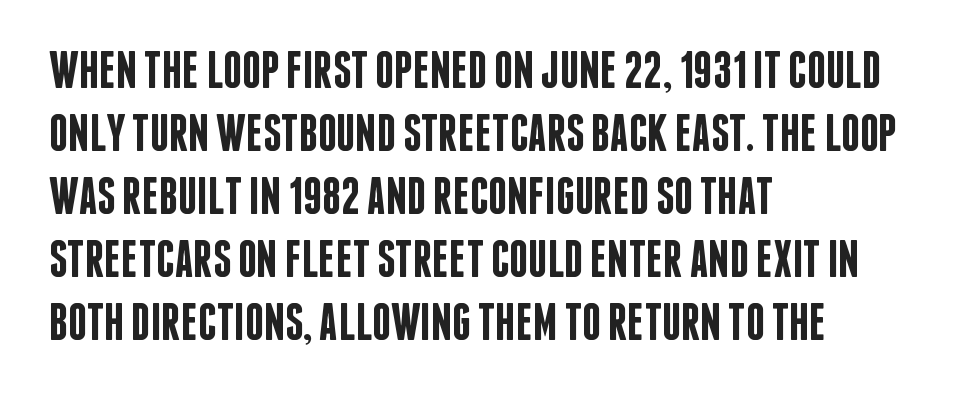
Emphasis by weight is partial: semibold. The passage shown is typed in a proportional face where columns would drift. Descender tails drop into unmarked territory. Examine the stroke ends and you'll find no serifs. The font's upright variant was chosen for this text. The rendering anchors every line to the left-hand side.
